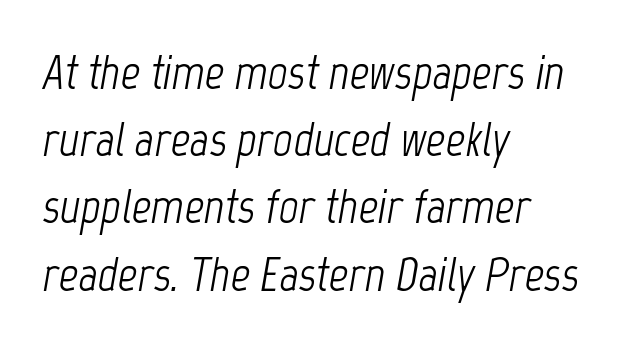
The image shows 48 px light, condensed type, italic (leaning right); set left-aligned, normal line spacing (1.4x), normal letter spacing, not underlined; low stroke contrast and a medium x-height.
